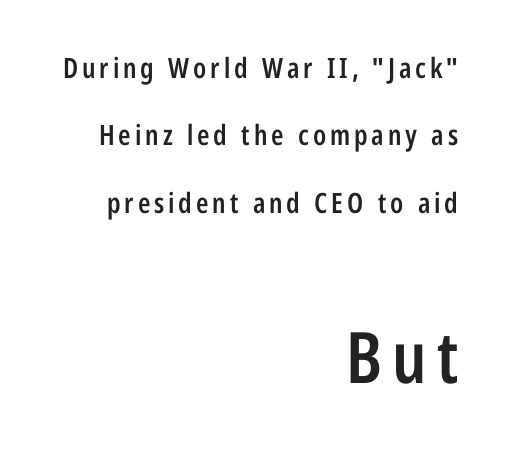
{"serif": "no", "italic": "no", "bold": "semi", "weight": "semibold", "width": "condensed", "stroke_contrast": "low", "x_height": "medium", "monospaced": "no", "underline": "no", "align": "right", "line_spacing": "loose", "line_spacing_ratio": 2.41, "larger_block": "second", "size_ratio": 2.54, "glyph_px": 71}
